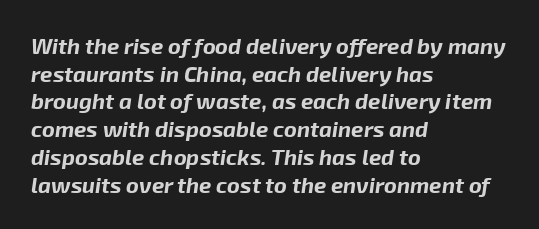
Does extra space separate the letters? No, they use regular spacing. The passage shown leans; its letterforms are oblique. Type without underlining. The passage is arranged the way most books set body copy — flush left. The glyphs have the mass of a bold cut. This block has exactly the height ordinary leading produces.
